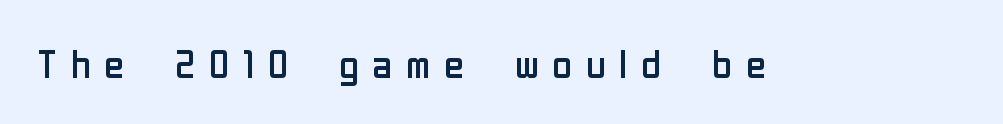
The image shows 41 px regular-weight, condensed sans-serif type, upright; set unusually wide letter spacing (+0.33 em), not underlined; low stroke contrast and a medium x-height.
